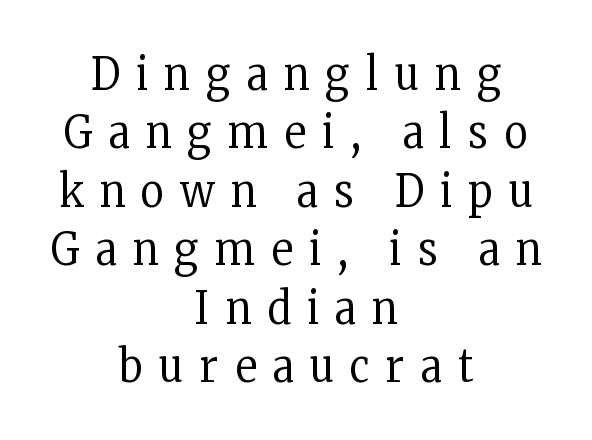
You could only call the tracking loose — the letters float apart. Does the leading feel generous? No, just average. The letters stand straight up with perfectly vertical stems. The letterforms sit at book weight or below. The rendering uses natural spacing where letterforms have individual widths.
